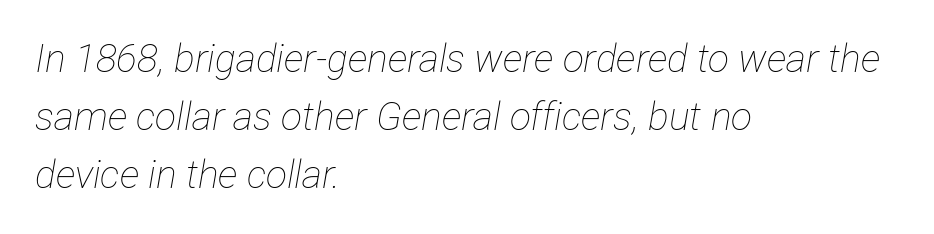
Does the leading feel generous? No, just average. A quiet, ordinary-to-light weight characterises the typeface. Nobody touched the tracking dial on this one. Honestly, there is no underline to notice here at all.
